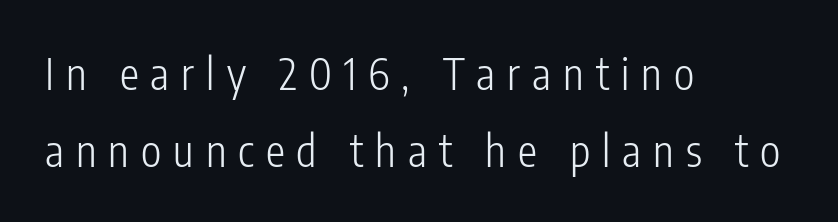
The image shows 43 px light, condensed sans-serif type, upright; set left-aligned, line spacing 1.78x, unusually wide letter spacing (+0.28 em), not underlined; low stroke contrast and a medium x-height.
